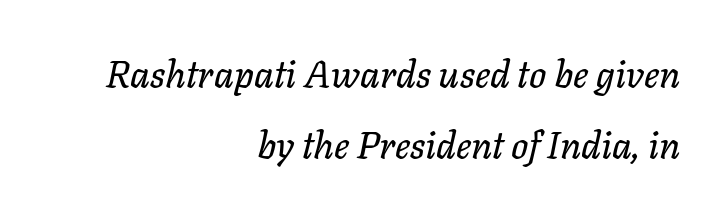
{"italic": "yes", "lean": "right", "slant_degrees": 11, "width": "normal", "stroke_contrast": "low", "x_height": "medium", "monospaced": "no", "underline": "no", "align": "right", "line_spacing_ratio": 1.86, "letter_spacing": "normal", "letter_spacing_em": 0.0, "glyph_px": 38}
